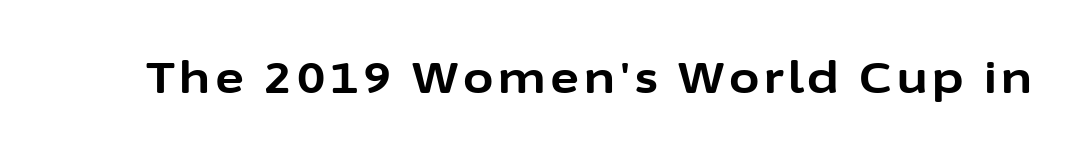
Q: Is the text bold? A: Yes.
Q: Is the text italic (slanted)? A: No, it is upright.
Q: Is the typeface a serif or a sans-serif typeface? A: Sans-serif.
Q: Is the text underlined? A: No.
Q: Width (condensed, normal, or wide)? A: Normal.
Q: Stroke contrast? A: Low.
Q: x-height? A: Medium.
Q: Monospaced? A: No.
